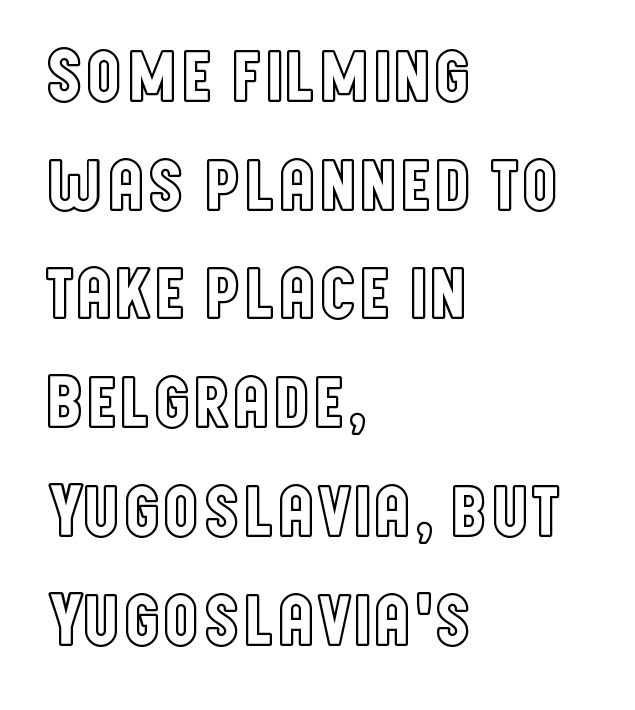
The image shows 75 px condensed type, upright; set left-aligned, normal line spacing (1.45x), normal letter spacing, not underlined; a large x-height.
